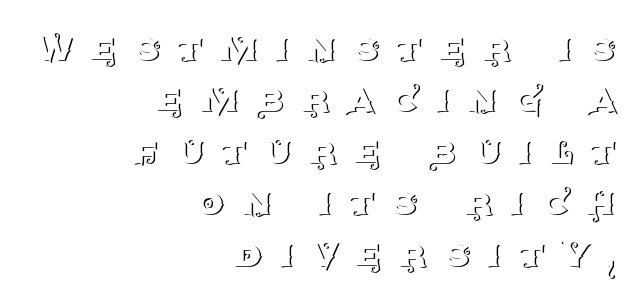
{"serif": "yes", "italic": "no", "bold": "no", "weight": "thin", "width": "normal", "stroke_contrast": "medium", "x_height": "large", "monospaced": "no", "underline": "no", "align": "right", "line_spacing_ratio": 1.17, "letter_spacing": "wide", "letter_spacing_em": 0.4, "glyph_px": 44}
